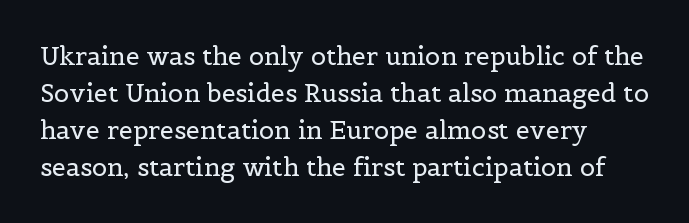
Q: Is the text bold? A: No.
Q: Is the text italic (slanted)? A: No, it is upright.
Q: Is the text underlined? A: No.
Q: How is the paragraph aligned? A: Left-aligned.
Q: Is the spacing between letters normal or unusually wide? A: Normal.
Q: Is the spacing between lines tight, normal or loose? A: Normal.
